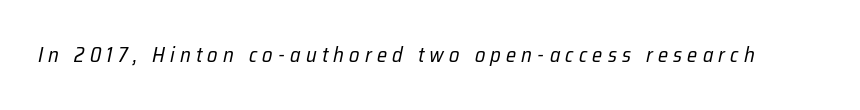
{"italic": "yes", "lean": "right", "slant_degrees": 12, "bold": "no", "underline": "no", "letter_spacing": "wide", "letter_spacing_em": 0.25, "glyph_px": 21}
